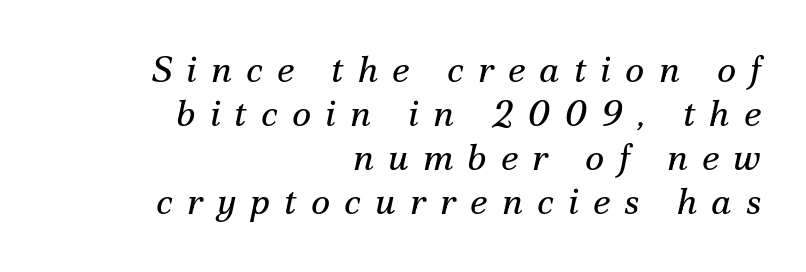
The image shows 37 px regular-weight serif type, italic (leaning right); set right-aligned, line spacing 1.19x, unusually wide letter spacing (+0.38 em), not underlined; medium stroke contrast and a small x-height.
